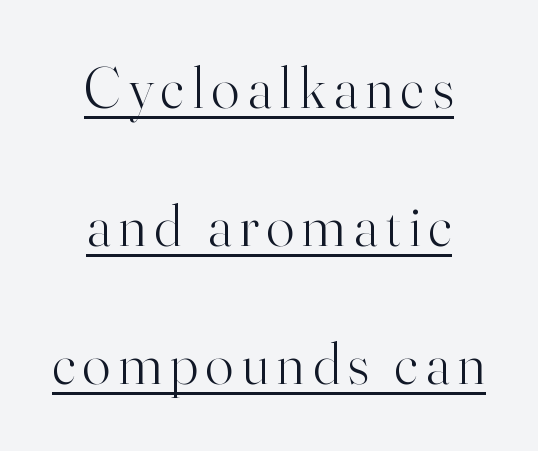
The image shows 58 px light serif type, upright; set centered, loose line spacing (2.38x), underlined; high stroke contrast and a small x-height.
